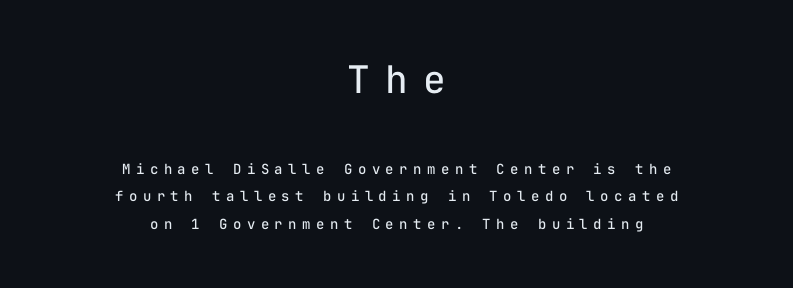
The image shows 38 px regular-weight sans-serif type, upright, monospaced; set centered, loose line spacing (1.96x), unusually wide letter spacing (+0.39 em), not underlined; the first (top) block is 2.71x larger; low stroke contrast and a medium x-height.
